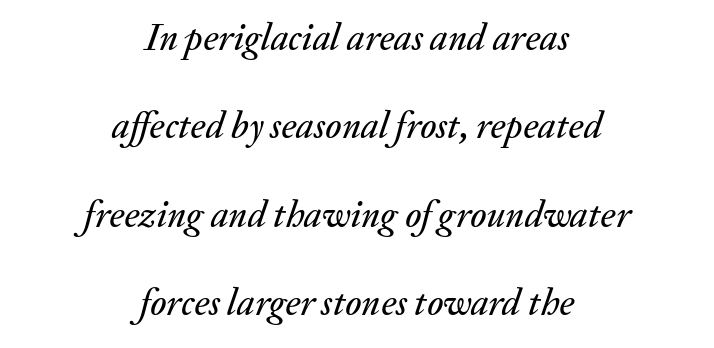
Leading: increased. Neither beginnings nor endings align; midpoints do. Spacing between characters is what you'd get straight out of the box. This sample uses an oblique cut, with every glyph tilted off the vertical.
